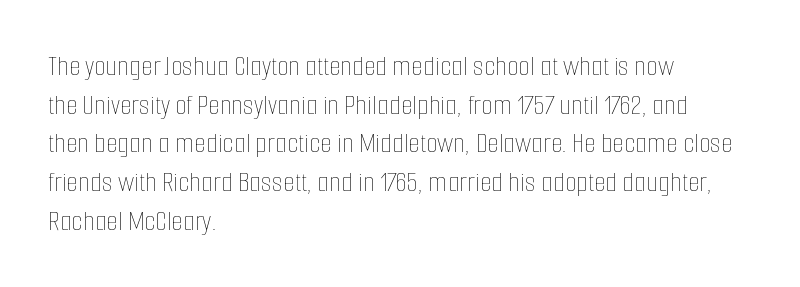
{"italic": "no", "bold": "no", "weight": "thin", "width": "condensed", "stroke_contrast": "low", "x_height": "medium", "monospaced": "no", "underline": "no", "align": "left", "line_spacing": "normal", "line_spacing_ratio": 1.29, "letter_spacing": "normal", "letter_spacing_em": 0.0, "glyph_px": 30}
